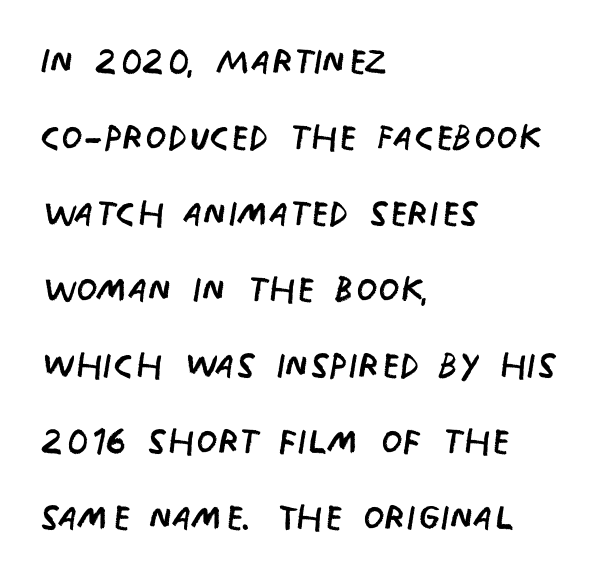
You could call the tracking neutral — neither tight nor loose. Character widths vary here, with narrow letters taking less room than wide ones. The face looks like a standard text weight, possibly lighter. The passage shown stacks its lines at a standard gap.
